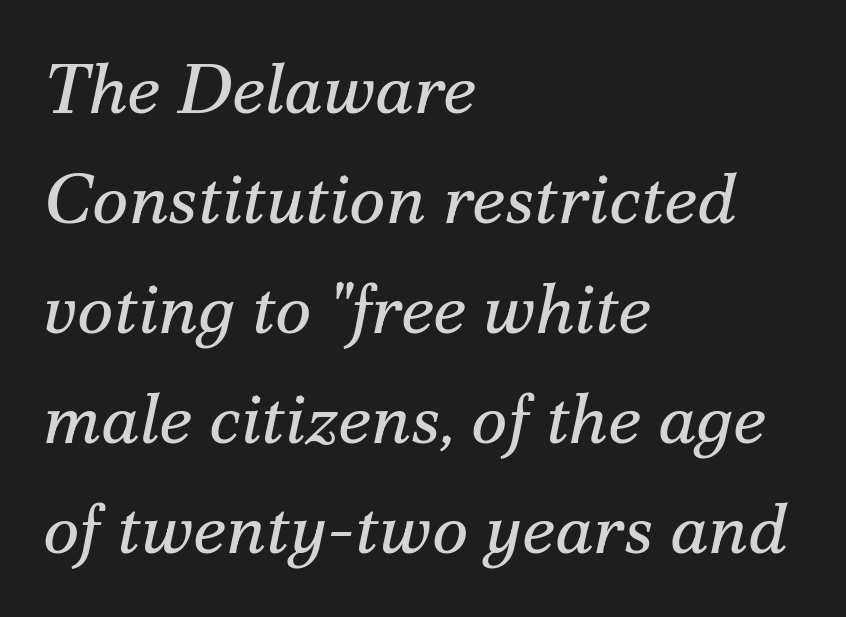
Think of a printed novel: that variable character pitch is what you see here. Baseline-to-baseline distance is the conventional proportion of letter height. This is oblique type, the kind used for emphasis or titles. The font family rendered here belongs to the serif group.
